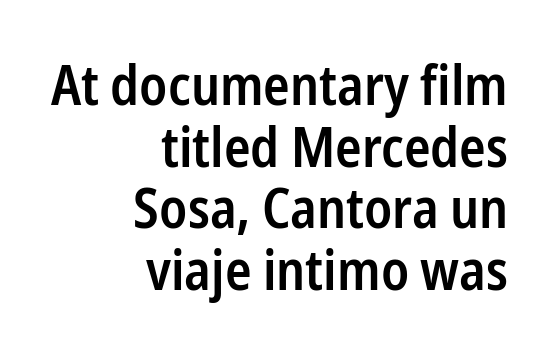
The image shows 55 px semibold, condensed sans-serif type, upright; set right-aligned, tight line spacing (1.12x), normal letter spacing, not underlined; low stroke contrast and a medium x-height.
